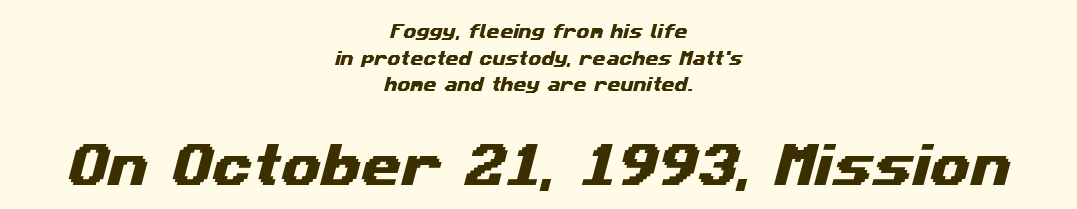
Q: Is the typeface a serif or a sans-serif typeface? A: Sans-serif.
Q: Is the text underlined? A: No.
Q: How is the paragraph aligned? A: Centered.
Q: Is the spacing between letters normal or unusually wide? A: Normal.
Q: Which block of text is set in a larger size, the first (top) or the second (bottom)? A: The second (bottom) one.
Q: Width (condensed, normal, or wide)? A: Wide.
Q: Stroke contrast? A: Medium.
Q: x-height? A: Medium.
Q: Monospaced? A: No.
